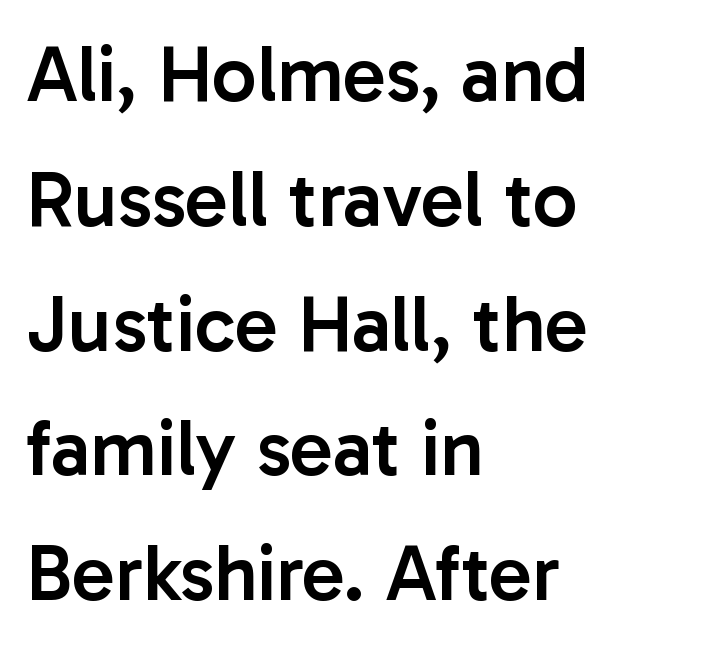
Bare-footed words on every line. In terms of letterform style, serifs are entirely absent. Honestly, the row spacing looks completely unremarkable. Does the copy run flush right? No — it runs flush left.
